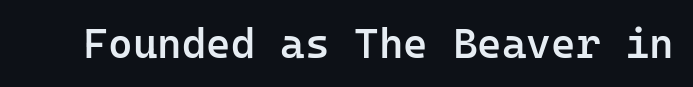
The image shows 42 px semibold sans-serif type, upright, monospaced; set normal letter spacing, not underlined; low stroke contrast and a medium x-height.
